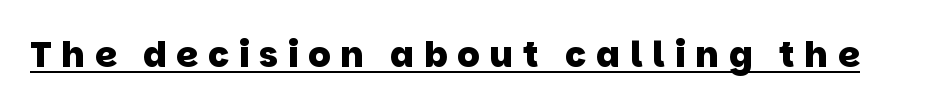
The image shows 35 px heavy sans-serif type; set unusually wide letter spacing (+0.28 em), underlined; low stroke contrast and a large x-height.
